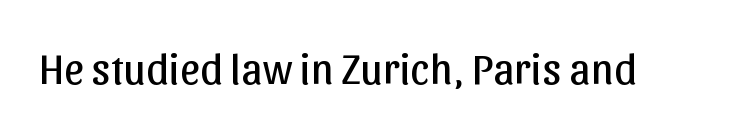
A roman cut, with each character standing at attention. Spacing between characters is what you'd get straight out of the box. A typesetter would call this proportional, since set widths differ per character. Check where the strokes stop: nothing finishes them off — pure sans.
